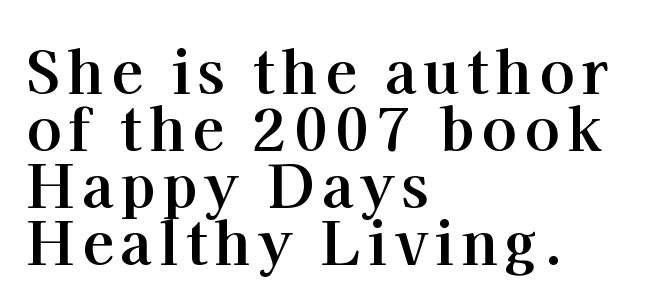
{"serif": "yes", "italic": "no", "bold": "yes", "weight": "bold", "width": "normal", "stroke_contrast": "high", "x_height": "medium", "monospaced": "no", "underline": "no", "align": "left", "line_spacing": "tight", "line_spacing_ratio": 0.98, "glyph_px": 58}
